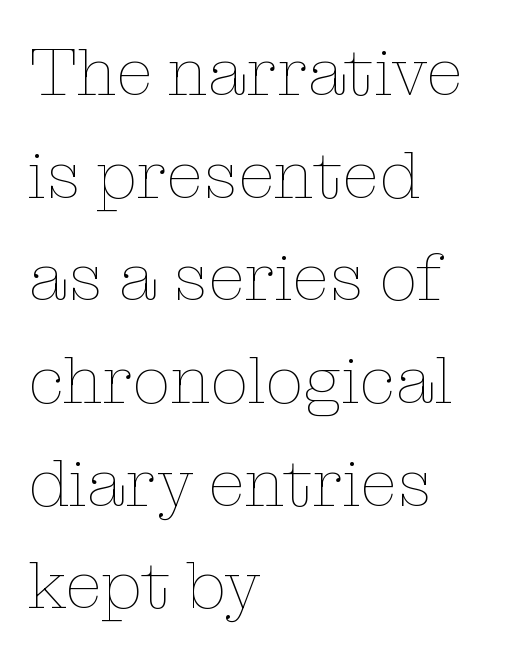
{"italic": "no", "bold": "no", "weight": "thin", "width": "normal", "stroke_contrast": "low", "x_height": "medium", "monospaced": "no", "underline": "no", "align": "left", "line_spacing": "normal", "line_spacing_ratio": 1.51, "letter_spacing": "normal", "letter_spacing_em": 0.0, "glyph_px": 68}
